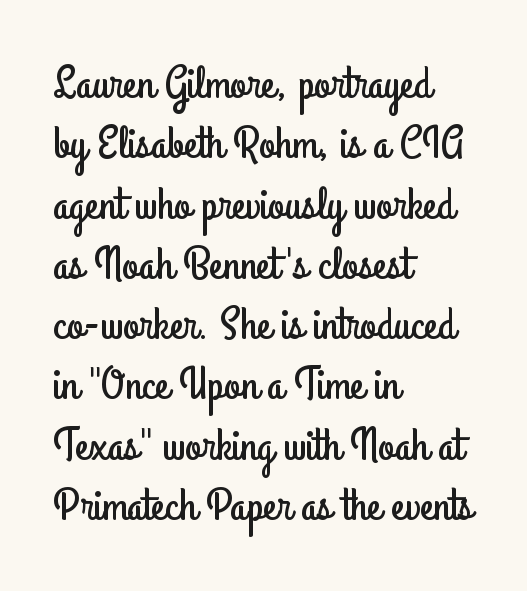
Q: Is the typeface a serif or a sans-serif typeface? A: Sans-serif.
Q: Is the text underlined? A: No.
Q: How is the paragraph aligned? A: Left-aligned.
Q: Is the spacing between letters normal or unusually wide? A: Normal.
Q: Is the spacing between lines tight, normal or loose? A: Normal.
Q: Width (condensed, normal, or wide)? A: Condensed.
Q: Stroke contrast? A: Low.
Q: x-height? A: Small.
Q: Monospaced? A: No.
